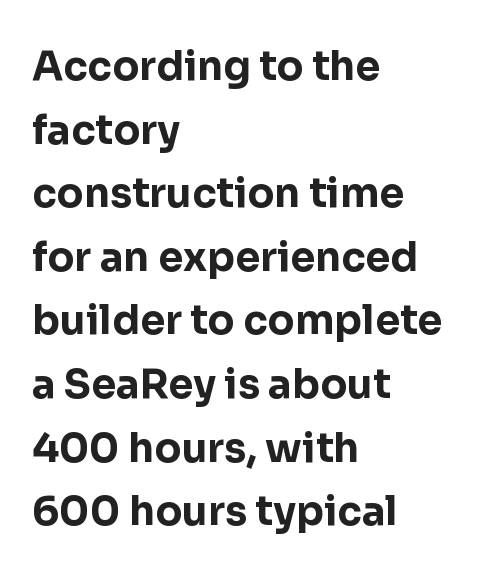
{"serif": "no", "italic": "no", "bold": "yes", "weight": "bold", "width": "normal", "stroke_contrast": "low", "x_height": "medium", "monospaced": "no", "underline": "no", "align": "left", "line_spacing": "normal", "line_spacing_ratio": 1.59, "letter_spacing": "normal", "letter_spacing_em": 0.0, "glyph_px": 40}
